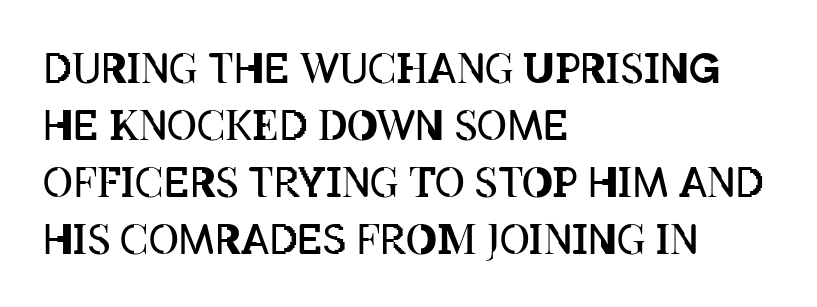
The letterforms sit shoulder to shoulder at normal distance. Reading down the column, the eye jumps a familiar distance to each next line. Notice how the passage keeps a crisp vertical edge on the left only. Letters rest on an invisible, unmarked baseline. Upright lettering throughout. Proportional: the letters do not fall into vertical columns.
